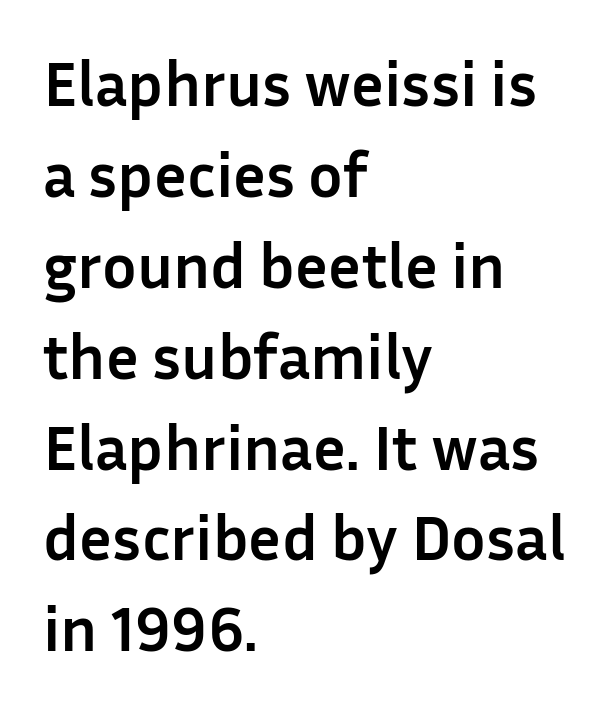
{"serif": "no", "italic": "no", "bold": "yes", "weight": "semibold", "width": "normal", "stroke_contrast": "low", "x_height": "medium", "monospaced": "no", "underline": "no", "align": "left", "line_spacing": "normal", "line_spacing_ratio": 1.42, "letter_spacing": "normal", "letter_spacing_em": 0.0, "glyph_px": 64}
